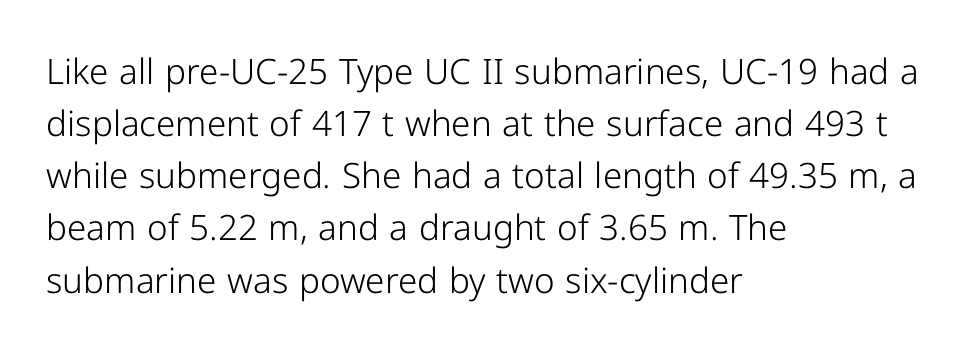
The image shows 35 px light sans-serif type, upright; set left-aligned, normal line spacing (1.49x), normal letter spacing, not underlined; low stroke contrast and a medium x-height.
